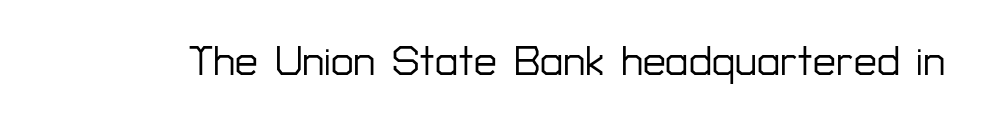
The image shows 41 px sans-serif type, upright; set normal letter spacing, not underlined; low stroke contrast and a medium x-height.
